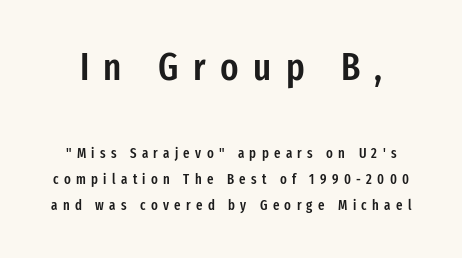
{"serif": "no", "italic": "no", "bold": "semi", "weight": "semibold", "width": "condensed", "stroke_contrast": "low", "x_height": "medium", "monospaced": "no", "underline": "no", "line_spacing_ratio": 1.84, "letter_spacing": "wide", "letter_spacing_em": 0.38, "larger_block": "first", "size_ratio": 2.71, "glyph_px": 38}
